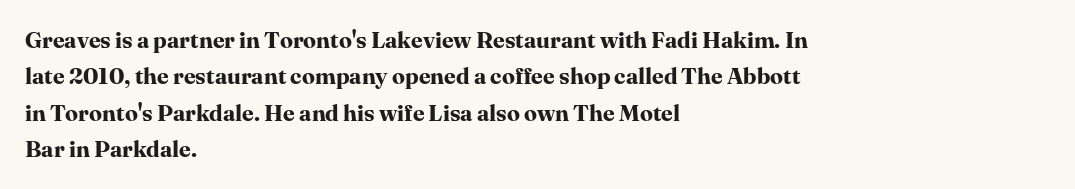
{"italic": "no", "bold": "yes", "underline": "no", "align": "left", "line_spacing": "normal", "line_spacing_ratio": 1.58, "letter_spacing": "normal", "letter_spacing_em": 0.0, "glyph_px": 23}
